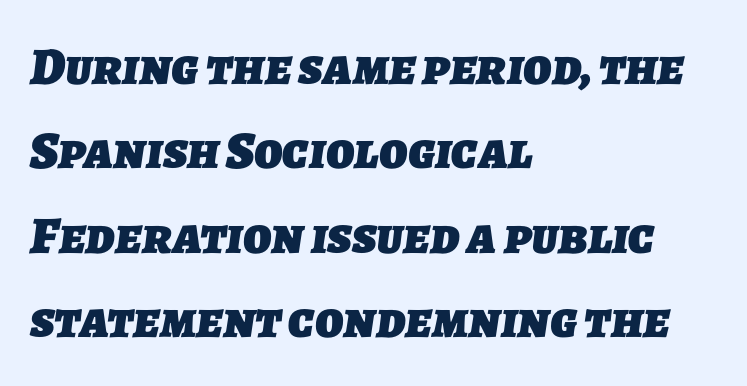
This rendering leaves character spacing at its baseline value. This rendering employs a face without finishing strokes, i.e., a sans-serif. Teacher's note: observe the even left margin — that is flush-left alignment. Is the type bold? Yes — the strokes are clearly thick and heavy. Descender tails drop into unmarked territory.
